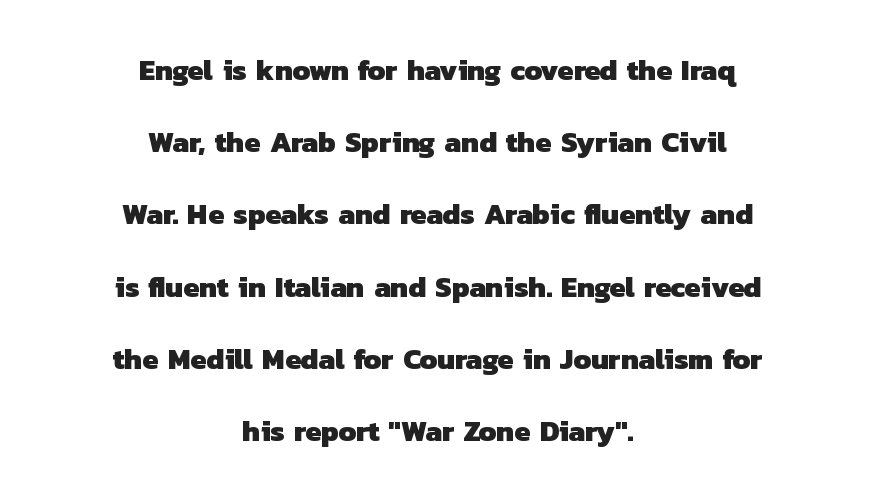
The image shows 29 px heavy sans-serif type; set centered, loose line spacing (2.49x), normal letter spacing, not underlined; low stroke contrast and a medium x-height.
